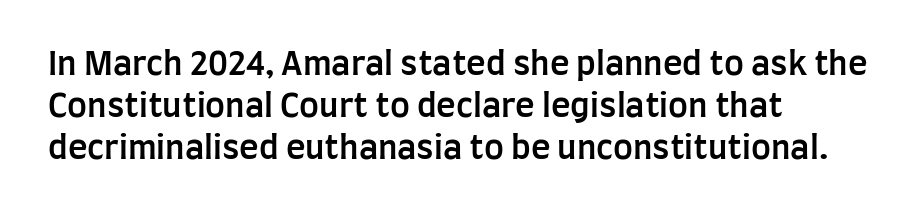
The passage shown stacks its lines at a standard gap. Looks like regular typesetting: each glyph gets only the width it needs. Every stem runs plumb, perpendicular to the baseline. Slightly chunky letters — semibold, I'd say, not full bold. The compositor pushed each line to the left boundary. Decoration check: the copy has no underline.
